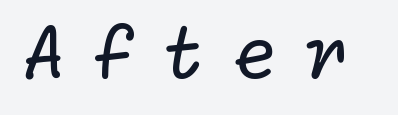
Q: Is the text bold? A: No.
Q: Is the typeface a serif or a sans-serif typeface? A: Sans-serif.
Q: Is the text underlined? A: No.
Q: Is the spacing between letters normal or unusually wide? A: Unusually wide.
Q: Width (condensed, normal, or wide)? A: Normal.
Q: Stroke contrast? A: Low.
Q: x-height? A: Medium.
